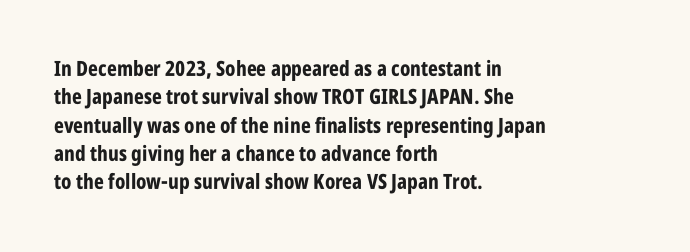
{"italic": "no", "bold": "yes", "underline": "no", "align": "left", "line_spacing": "normal", "line_spacing_ratio": 1.35, "letter_spacing": "normal", "letter_spacing_em": 0.0, "glyph_px": 21}
